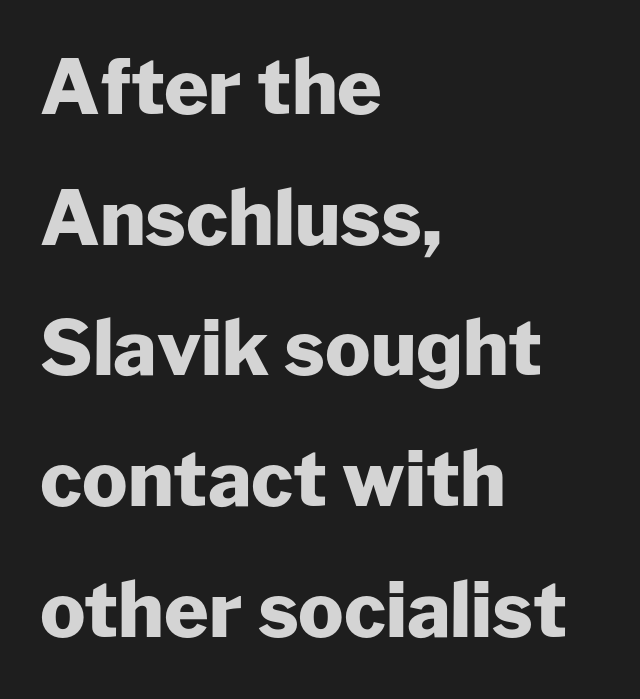
Q: Is the text bold? A: Yes.
Q: Is the text italic (slanted)? A: No, it is upright.
Q: Is the typeface a serif or a sans-serif typeface? A: Sans-serif.
Q: Is the text underlined? A: No.
Q: How is the paragraph aligned? A: Left-aligned.
Q: Is the spacing between letters normal or unusually wide? A: Normal.
Q: Width (condensed, normal, or wide)? A: Normal.
Q: Stroke contrast? A: Low.
Q: x-height? A: Medium.
Q: Monospaced? A: No.
